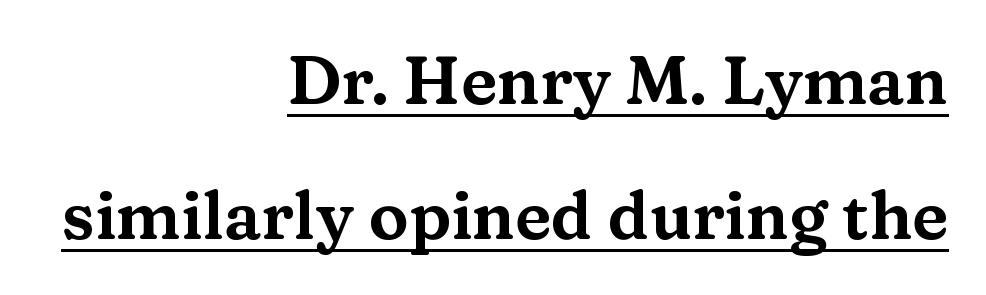
The type family on display is of the serif kind. A flush-right, rag-left setting is used for this passage. Standard letterfit; no display-style spreading of the glyphs. Regarding leading, the lines here are spaced well apart. A typesetter would call this proportional, since set widths differ per character.
